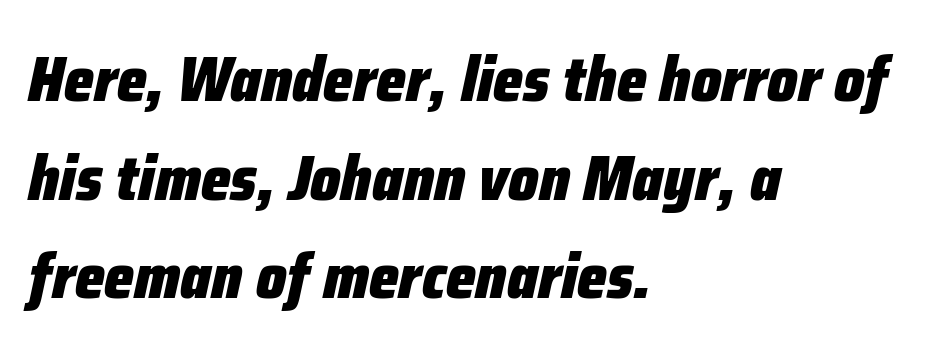
Q: Is the text bold? A: Yes.
Q: Is the text italic (slanted)? A: Yes, it leans right by about 12 degrees.
Q: Is the text underlined? A: No.
Q: How is the paragraph aligned? A: Left-aligned.
Q: Is the spacing between letters normal or unusually wide? A: Normal.
Q: Is the spacing between lines tight, normal or loose? A: Normal.
Q: Width (condensed, normal, or wide)? A: Condensed.
Q: Stroke contrast? A: Low.
Q: x-height? A: Medium.
Q: Monospaced? A: No.
